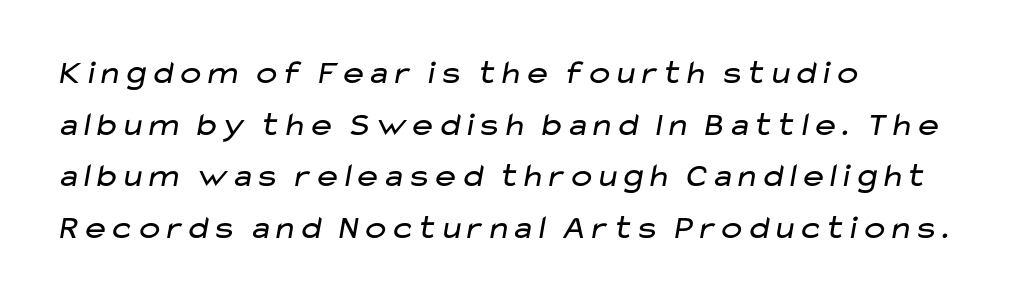
{"serif": "no", "bold": "no", "weight": "regular", "width": "wide", "stroke_contrast": "low", "x_height": "medium", "monospaced": "no", "underline": "no", "align": "left", "line_spacing": "normal", "line_spacing_ratio": 1.52, "letter_spacing": "normal", "letter_spacing_em": 0.0, "glyph_px": 34}
